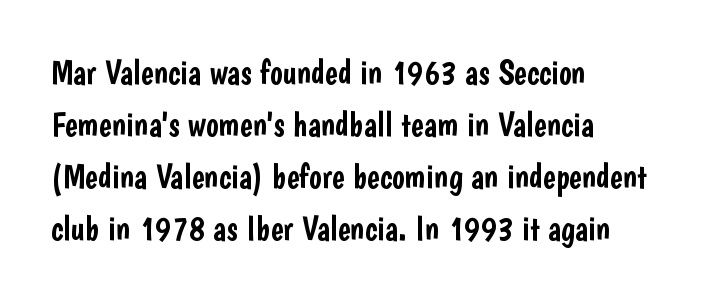
The image shows 34 px condensed sans-serif type, upright; set left-aligned, normal line spacing (1.53x), normal letter spacing, not underlined; low stroke contrast and a medium x-height.
